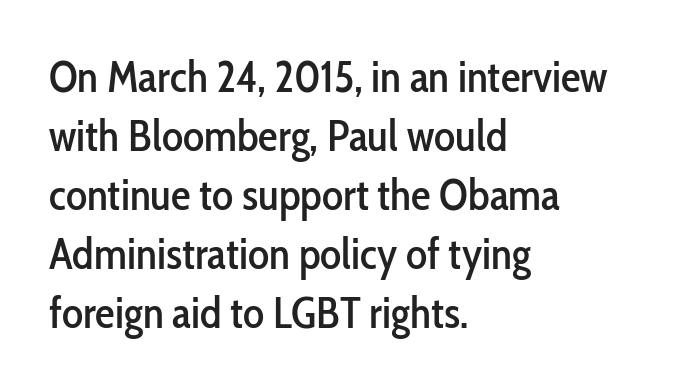
{"serif": "no", "italic": "no", "width": "condensed", "stroke_contrast": "low", "x_height": "medium", "monospaced": "no", "underline": "no", "align": "left", "line_spacing": "normal", "line_spacing_ratio": 1.34, "letter_spacing": "normal", "letter_spacing_em": 0.0, "glyph_px": 44}
